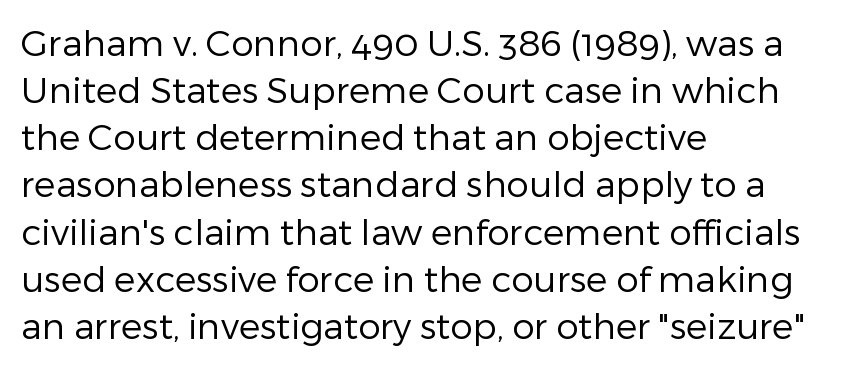
What stands out about the letter spacing? Nothing — it is the standard amount. This rendering features lettering with no underline. Regarding serifs, this sample does without them. Spacing verdict: proportional, widths tailored to each character. Do the letters lean? They stand straight.
